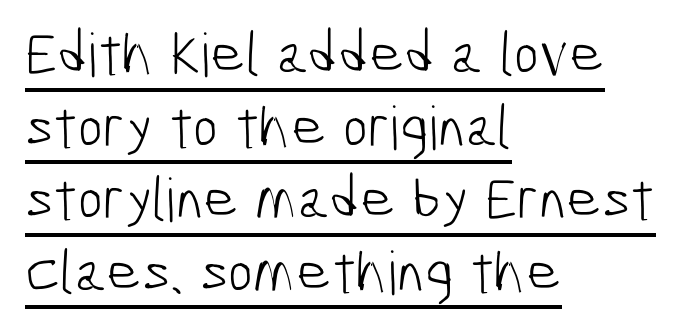
The image shows 60 px light, condensed sans-serif type; set left-aligned, line spacing 1.21x, normal letter spacing, underlined; low stroke contrast and a medium x-height.
